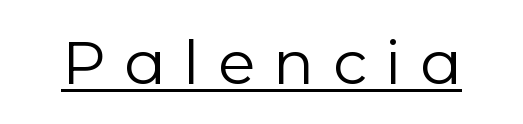
Q: Is the text bold? A: No.
Q: Is the text italic (slanted)? A: No, it is upright.
Q: Is the typeface a serif or a sans-serif typeface? A: Sans-serif.
Q: Is the text underlined? A: Yes.
Q: Is the spacing between letters normal or unusually wide? A: Unusually wide.
Q: Width (condensed, normal, or wide)? A: Normal.
Q: Stroke contrast? A: Low.
Q: x-height? A: Medium.
Q: Monospaced? A: No.
